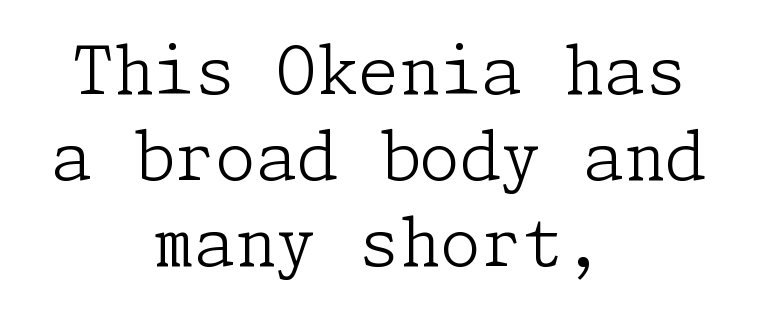
Q: Is the text bold? A: No.
Q: Is the text italic (slanted)? A: No, it is upright.
Q: Is the typeface a serif or a sans-serif typeface? A: Serif.
Q: Is the text underlined? A: No.
Q: How is the paragraph aligned? A: Centered.
Q: Is the spacing between letters normal or unusually wide? A: Normal.
Q: Is the spacing between lines tight, normal or loose? A: Normal.
Q: Width (condensed, normal, or wide)? A: Normal.
Q: Stroke contrast? A: Low.
Q: x-height? A: Medium.
